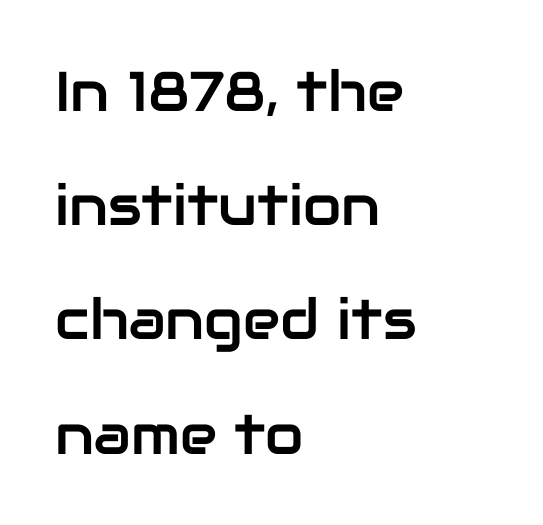
Honestly, the rows look like they've been pulled way apart. Observe the absence of serifs on each vertical stroke in this sample. The lines are quadded left. Nope, not italic — everything's standing straight. Inter-character spacing is left at the font's built-in metrics. Anything drawn beneath the words? Only blank space.
